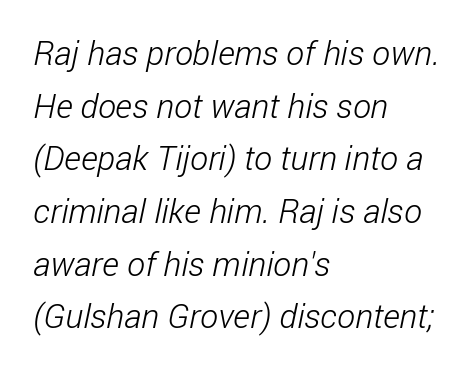
Q: Is the text bold? A: No.
Q: Is the typeface a serif or a sans-serif typeface? A: Sans-serif.
Q: Is the text underlined? A: No.
Q: How is the paragraph aligned? A: Left-aligned.
Q: Is the spacing between letters normal or unusually wide? A: Normal.
Q: Is the spacing between lines tight, normal or loose? A: Normal.
Q: Width (condensed, normal, or wide)? A: Condensed.
Q: Stroke contrast? A: Low.
Q: x-height? A: Medium.
Q: Monospaced? A: No.
